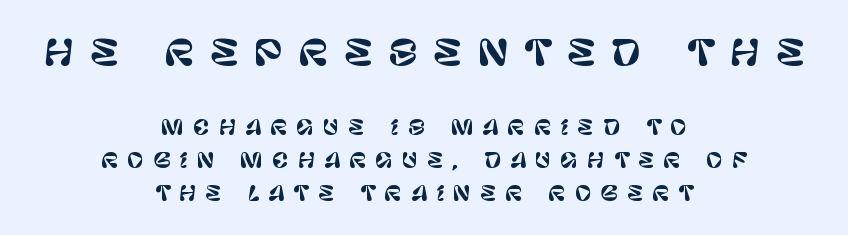
Q: Is the text italic (slanted)? A: Yes.
Q: Is the typeface a serif or a sans-serif typeface? A: Sans-serif.
Q: Is the text underlined? A: No.
Q: How is the paragraph aligned? A: Centered.
Q: Is the spacing between letters normal or unusually wide? A: Unusually wide.
Q: Is the spacing between lines tight, normal or loose? A: Normal.
Q: Which block of text is set in a larger size, the first (top) or the second (bottom)? A: The first (top) one.
Q: Width (condensed, normal, or wide)? A: Normal.
Q: Stroke contrast? A: Low.
Q: x-height? A: Large.
Q: Monospaced? A: No.
